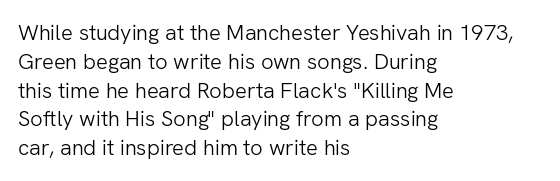
{"italic": "no", "bold": "no", "underline": "no", "align": "left", "line_spacing": "normal", "line_spacing_ratio": 1.31, "letter_spacing": "normal", "letter_spacing_em": 0.0, "glyph_px": 22}
